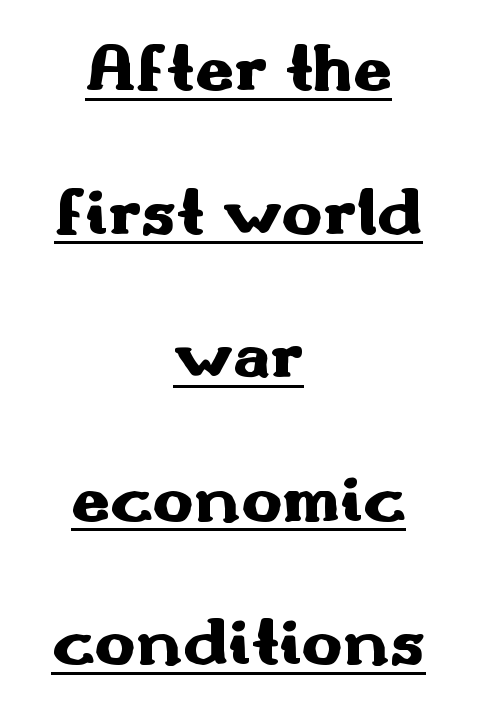
Neither beginnings nor endings align; midpoints do. The rendering uses natural spacing where letterforms have individual widths. The rendering keeps characters at their native spacing. The type sits square on the baseline with zero lean. The block of text is sparse from top to bottom, with ample space between rows.
